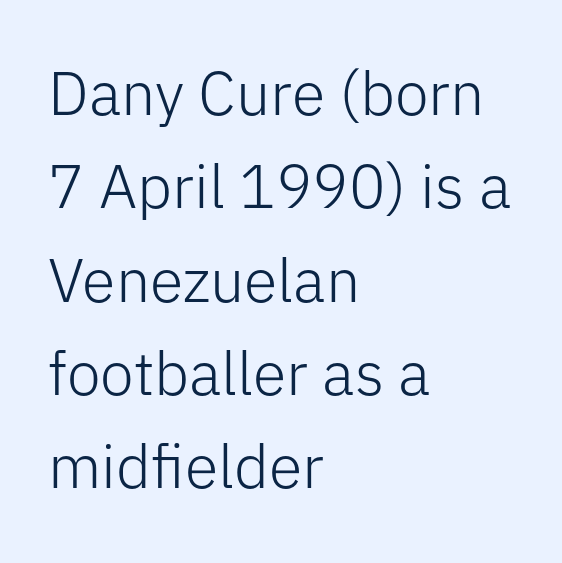
The face used here is proportionally spaced, like ordinary book or web type. The glyphs in this specimen are sans serif. Summary of weight: not heavy and not bold. Every row of glyphs begins at an identical x-position on the left. Leading: standard.
